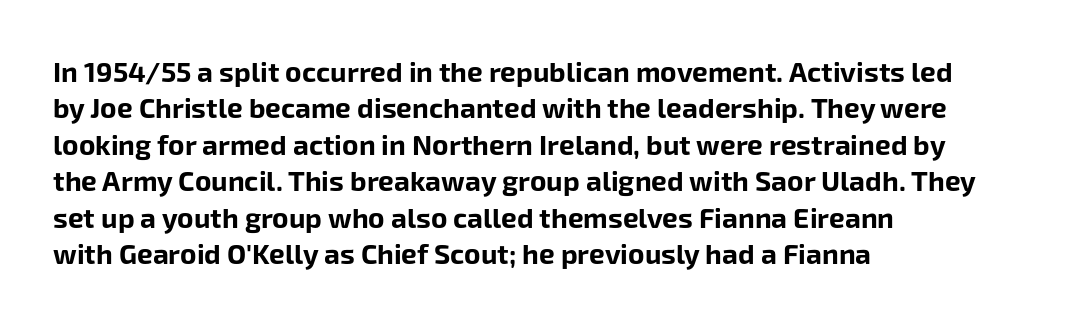
Q: Is the text bold? A: Yes.
Q: Is the text italic (slanted)? A: No, it is upright.
Q: Is the typeface a serif or a sans-serif typeface? A: Sans-serif.
Q: Is the text underlined? A: No.
Q: How is the paragraph aligned? A: Left-aligned.
Q: Is the spacing between letters normal or unusually wide? A: Normal.
Q: Is the spacing between lines tight, normal or loose? A: Normal.
Q: Width (condensed, normal, or wide)? A: Normal.
Q: Stroke contrast? A: Low.
Q: x-height? A: Medium.
Q: Monospaced? A: No.
